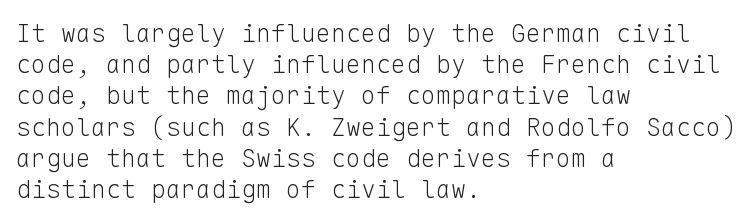
Q: Is the text bold? A: No.
Q: Is the text italic (slanted)? A: No, it is upright.
Q: Is the text underlined? A: No.
Q: How is the paragraph aligned? A: Left-aligned.
Q: Is the spacing between letters normal or unusually wide? A: Normal.
Q: Is the spacing between lines tight, normal or loose? A: Normal.
